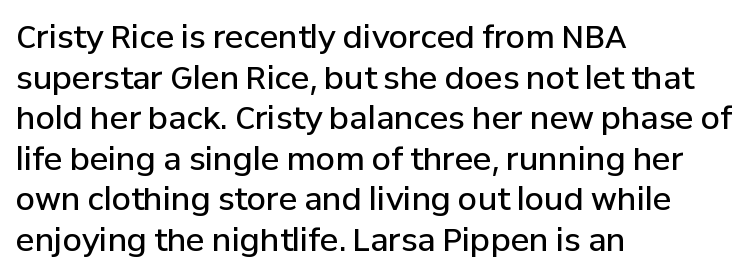
The image shows 31 px semibold sans-serif type, upright; set left-aligned, normal line spacing (1.31x), normal letter spacing, not underlined; low stroke contrast and a medium x-height.
